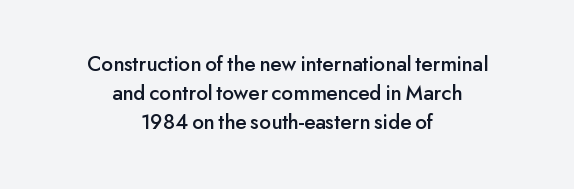
Q: Is the text italic (slanted)? A: No, it is upright.
Q: Is the text underlined? A: No.
Q: How is the paragraph aligned? A: Centered.
Q: Is the spacing between letters normal or unusually wide? A: Normal.
Q: Is the spacing between lines tight, normal or loose? A: Normal.
